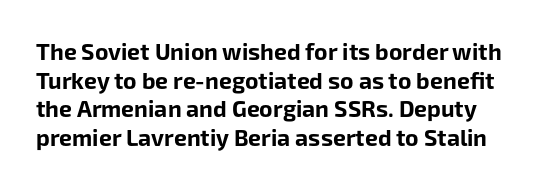
Q: Is the text bold? A: Yes.
Q: Is the text italic (slanted)? A: No, it is upright.
Q: Is the text underlined? A: No.
Q: Is the spacing between letters normal or unusually wide? A: Normal.
